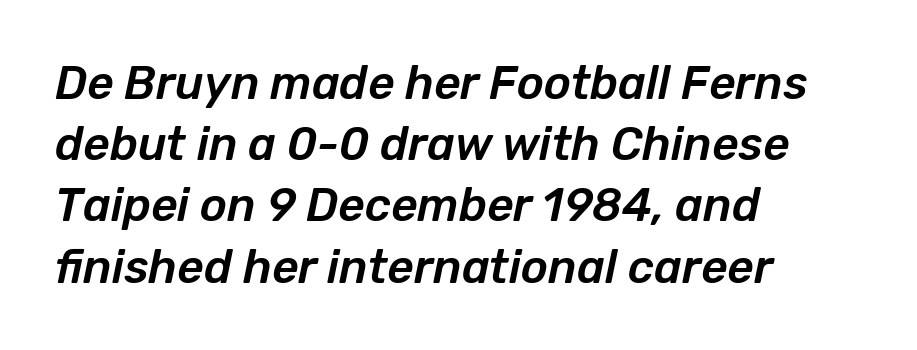
The specimen omits any rule beneath the text block's lines. This sample is left-justified, so line endings fall wherever the words run out. Slant detected: the letters are inclined. The face used here is rendered with its standard letterfit.
